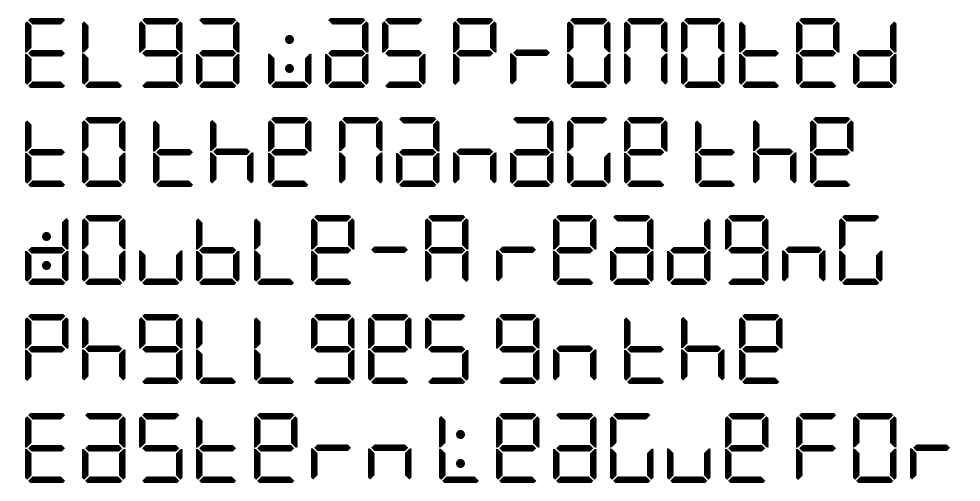
Vertical spacing — default. The passage shown is not underscored anywhere. If you drew a ruler down the left edge, every line would touch it. Look at the bottom of the vertical strokes: they stop flat, with no serifs. The specimen reads as upright at a glance. Compared with a typical body face, this is equally light or lighter still.
